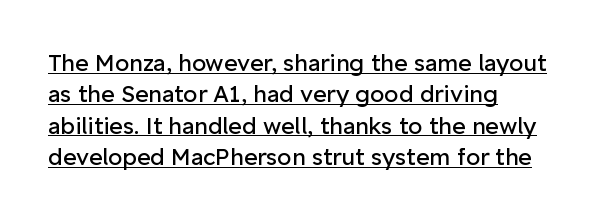
{"italic": "no", "bold": "no", "underline": "yes", "align": "left", "line_spacing": "normal", "line_spacing_ratio": 1.36, "letter_spacing": "normal", "letter_spacing_em": 0.0, "glyph_px": 23}
